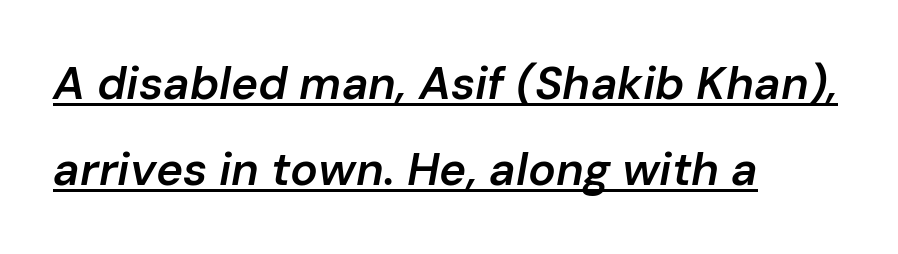
Q: Is the text bold? A: Semi-bold.
Q: Is the text italic (slanted)? A: Yes, it leans right by about 10 degrees.
Q: Is the text underlined? A: Yes.
Q: How is the paragraph aligned? A: Left-aligned.
Q: Is the spacing between letters normal or unusually wide? A: Normal.
Q: Width (condensed, normal, or wide)? A: Normal.
Q: Stroke contrast? A: Low.
Q: x-height? A: Medium.
Q: Monospaced? A: No.
